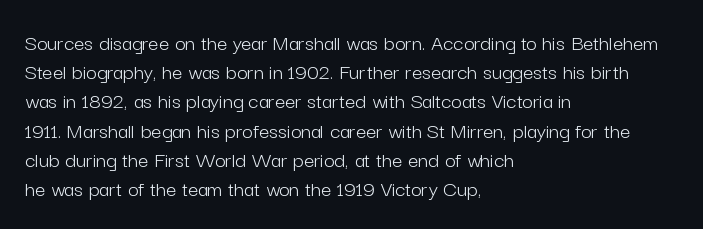
Nothing unusual about the tracking: characters are spaced as the font intends. Caption: multi-line text, flush left, ragged right. How would I describe the line gaps? Plain and ordinary. Unbolded letterforms with no extra heft.
